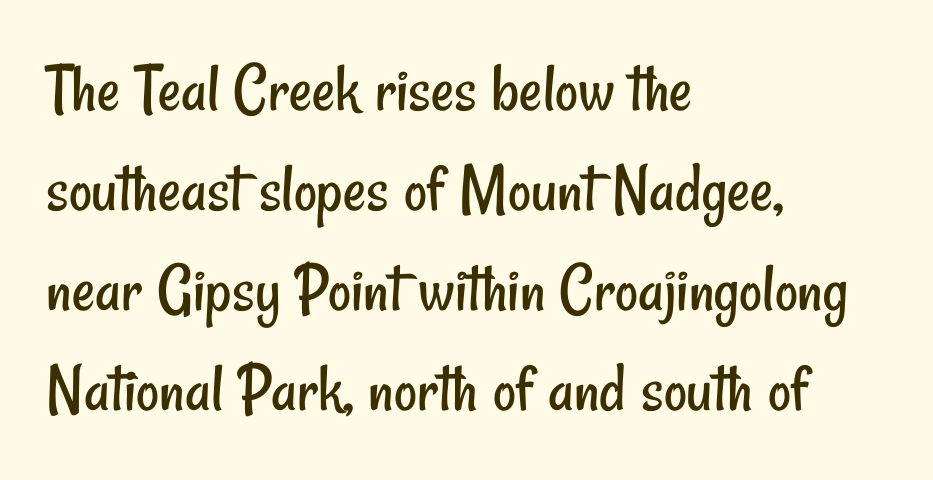
Q: Is the text bold? A: No.
Q: Is the typeface a serif or a sans-serif typeface? A: Sans-serif.
Q: Is the text underlined? A: No.
Q: How is the paragraph aligned? A: Left-aligned.
Q: Is the spacing between letters normal or unusually wide? A: Normal.
Q: Is the spacing between lines tight, normal or loose? A: Normal.
Q: Width (condensed, normal, or wide)? A: Condensed.
Q: Stroke contrast? A: Low.
Q: x-height? A: Small.
Q: Monospaced? A: No.
